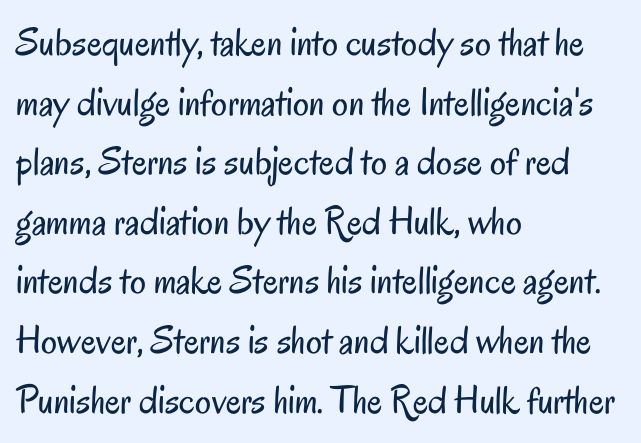
{"serif": "no", "italic": "no", "bold": "no", "weight": "regular", "width": "condensed", "stroke_contrast": "low", "x_height": "small", "monospaced": "no", "underline": "no", "align": "left", "line_spacing": "normal", "line_spacing_ratio": 1.49, "letter_spacing": "normal", "letter_spacing_em": 0.0, "glyph_px": 40}
